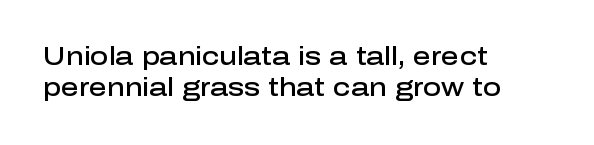
A classic flush-left, rag-right setting is used for this passage. The face used here is rendered with its standard letterfit. Decoration check: the copy has no underline. Caption: semibold face, moderately heavy strokes. Quick note: not italic, upright.
